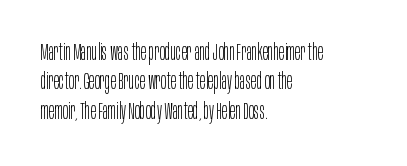
Q: Is the text bold? A: No.
Q: Is the text italic (slanted)? A: No, it is upright.
Q: Is the text underlined? A: No.
Q: How is the paragraph aligned? A: Left-aligned.
Q: Is the spacing between letters normal or unusually wide? A: Normal.
Q: Is the spacing between lines tight, normal or loose? A: Normal.
